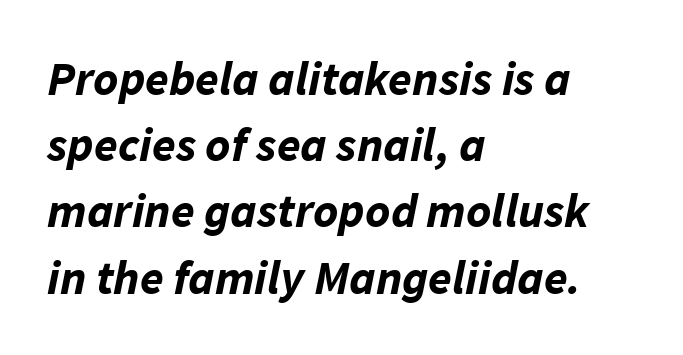
Rule under the text: the space is simply empty. I'd describe the lettering as bold — thick and assertive. The passage shown leans; its letterforms are oblique. The face used here is proportionally spaced, like ordinary book or web type. Left-aligned paragraph, ragged on the right.
